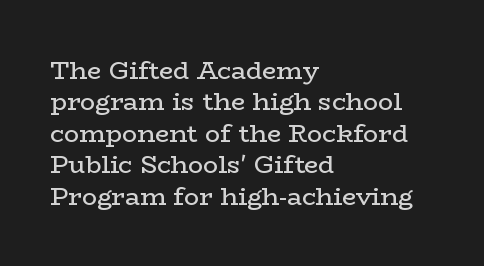
No letter is thick-stroked: the sample isn't bold. This is roman type, the default non-slanted kind. One glance says typical: line gaps are just what's usual. Plain, unruled lines of type. This sample is left-justified, so line endings fall wherever the words run out.
